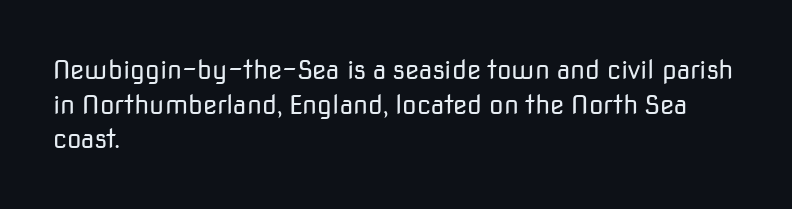
No chunkiness to these letters — they're not bold. A classic flush-left, rag-right setting is used for this passage. One glance says typical: line gaps are just what's usual. The letters sit at their default tracking, neither squeezed nor spread.
